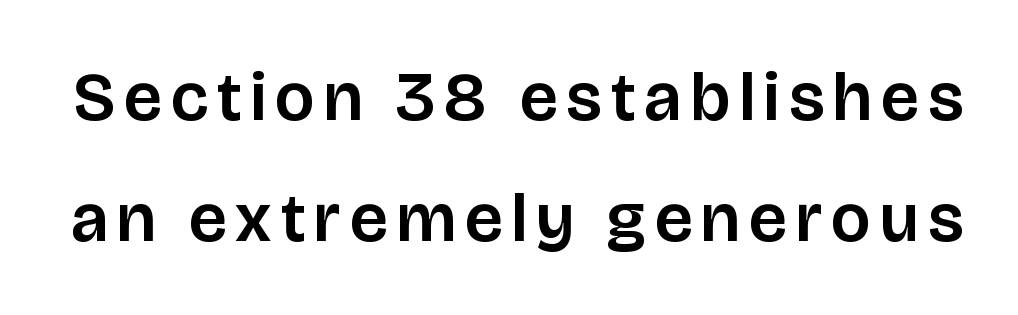
Clear beneath every line of the passage. This rendering employs a face without finishing strokes, i.e., a sans-serif. The face used here is proportionally spaced, like ordinary book or web type. It's the straight-up-and-down kind of type.
